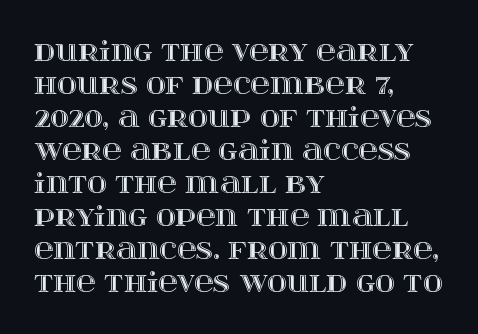
{"italic": "no", "underline": "no", "align": "left", "line_spacing_ratio": 1.22, "letter_spacing": "normal", "letter_spacing_em": 0.0, "glyph_px": 27}
